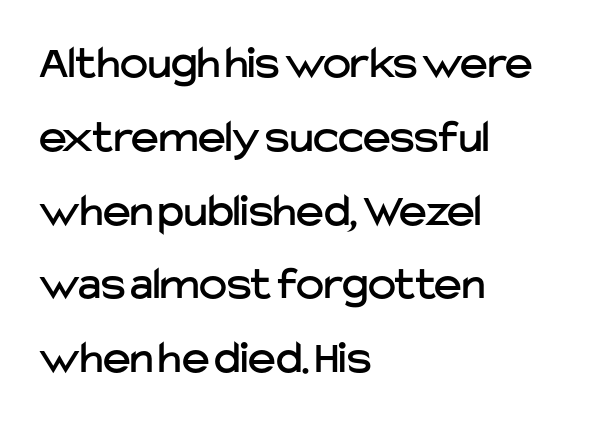
Posture: upright roman. A typesetter would call this proportional, since set widths differ per character. Each row of text sits above clean, open space. The font family rendered here belongs to the sans-serif group. Here the glyphs are tracked normally, forming tight word shapes. Interline gaps are of average width in this sample.
